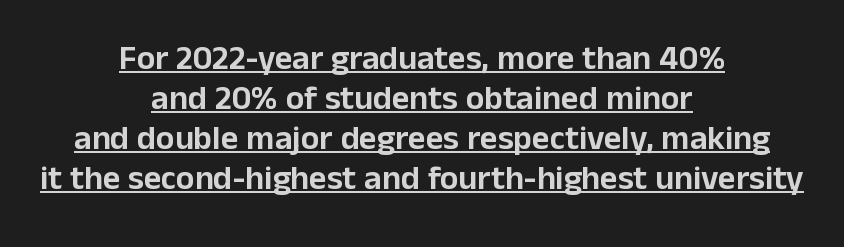
{"serif": "no", "italic": "no", "width": "normal", "stroke_contrast": "low", "x_height": "medium", "monospaced": "no", "underline": "yes", "align": "center", "line_spacing_ratio": 1.18, "letter_spacing": "normal", "letter_spacing_em": 0.0, "glyph_px": 34}
